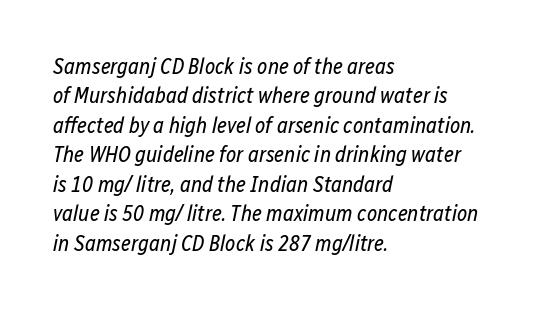
The lines in this sample share a left origin and differ only in where they stop. The lettering tilts uniformly, giving the passage an italic look. The letterforms sit at book weight or below. Clear beneath every line of the passage. You could call the tracking neutral — neither tight nor loose. The rendering uses a moderate line-height, typical for paragraphs.
